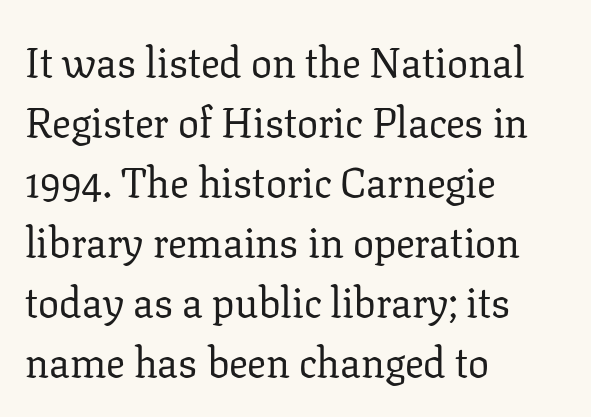
{"serif": "yes", "italic": "no", "bold": "no", "weight": "regular", "width": "normal", "stroke_contrast": "low", "x_height": "medium", "monospaced": "no", "underline": "no", "align": "left", "line_spacing": "normal", "line_spacing_ratio": 1.43, "letter_spacing": "normal", "letter_spacing_em": 0.0, "glyph_px": 42}
